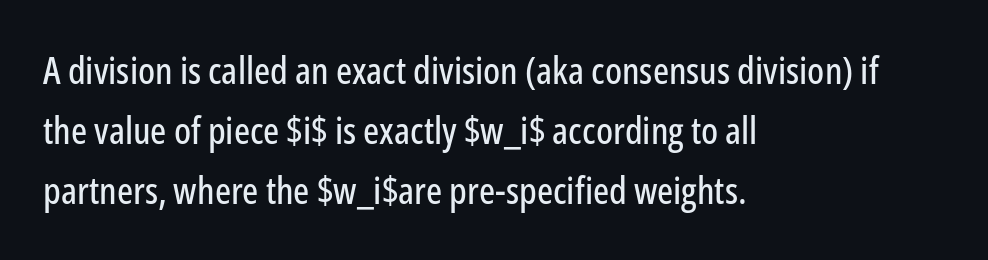
The image shows 38 px condensed sans-serif type, upright; set left-aligned, normal line spacing (1.58x), normal letter spacing, not underlined; low stroke contrast and a medium x-height.
